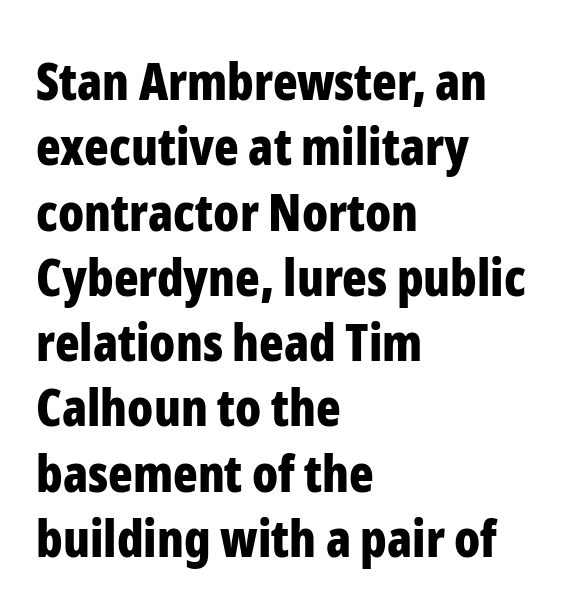
Q: Is the text bold? A: Yes.
Q: Is the text italic (slanted)? A: No, it is upright.
Q: Is the typeface a serif or a sans-serif typeface? A: Sans-serif.
Q: Is the text underlined? A: No.
Q: How is the paragraph aligned? A: Left-aligned.
Q: Is the spacing between letters normal or unusually wide? A: Normal.
Q: Is the spacing between lines tight, normal or loose? A: Normal.
Q: Width (condensed, normal, or wide)? A: Condensed.
Q: Stroke contrast? A: Low.
Q: x-height? A: Medium.
Q: Monospaced? A: No.
